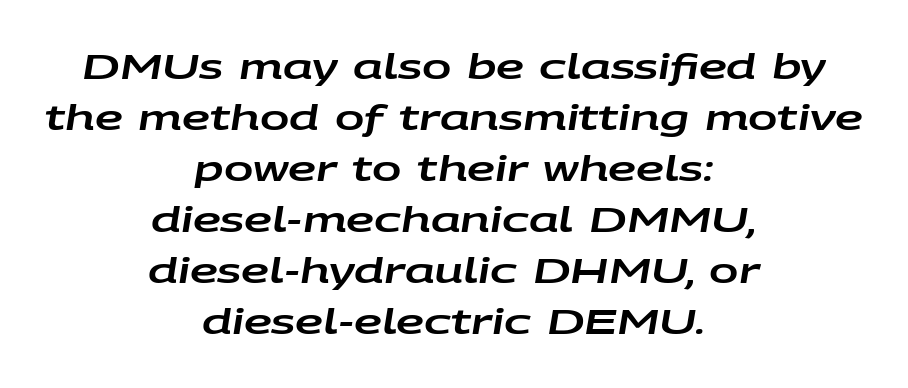
The image shows 35 px wide type, italic (leaning right); set centered, normal line spacing (1.46x), normal letter spacing, not underlined; low stroke contrast and a large x-height.
